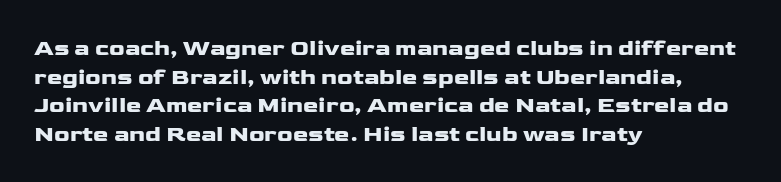
Every character sits straight up, as roman type does. Stroke thickness is high; the sample reads as a true bold. Inter-character spacing is left at the font's built-in metrics. Casual observation: everything's shoved over to the left. The specimen omits any rule beneath the text block's lines.
